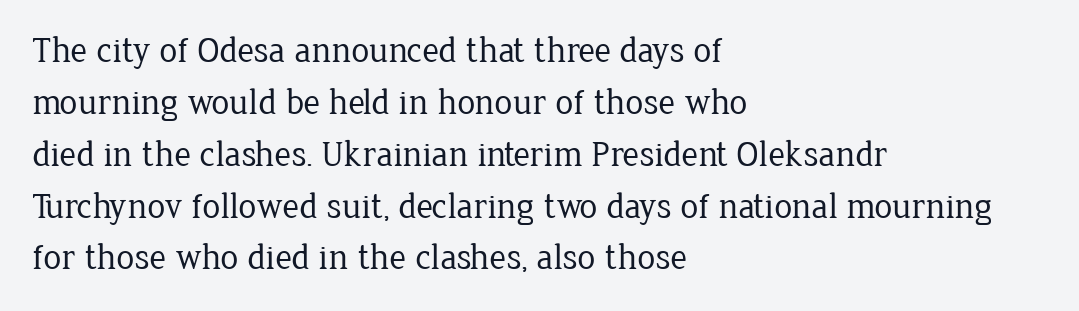
Q: Is the text bold? A: No.
Q: Is the text italic (slanted)? A: No, it is upright.
Q: Is the typeface a serif or a sans-serif typeface? A: Serif.
Q: Is the text underlined? A: No.
Q: How is the paragraph aligned? A: Left-aligned.
Q: Is the spacing between letters normal or unusually wide? A: Normal.
Q: Is the spacing between lines tight, normal or loose? A: Normal.
Q: Width (condensed, normal, or wide)? A: Normal.
Q: Stroke contrast? A: Low.
Q: x-height? A: Medium.
Q: Monospaced? A: No.
